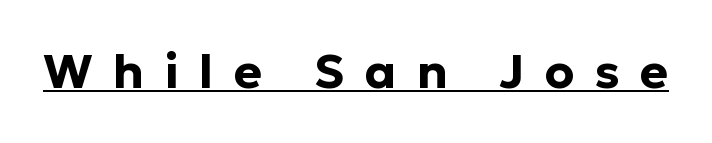
The image shows 48 px bold sans-serif type, upright; set unusually wide letter spacing (+0.42 em), underlined; low stroke contrast and a medium x-height.
